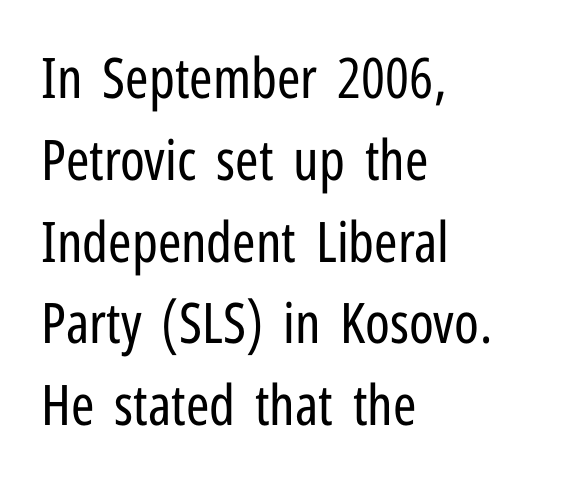
Here the glyphs are tracked normally, forming tight word shapes. No word sits above an underline. The face looks like a standard text weight, possibly lighter. This sample uses a sans-serif face. The typesetter chose a ragged-right arrangement here.
